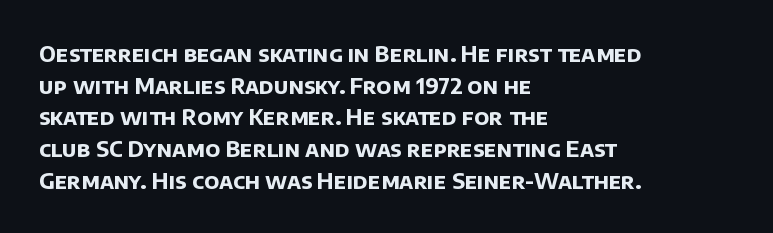
{"bold": "yes", "underline": "no", "align": "left", "line_spacing": "normal", "line_spacing_ratio": 1.44, "letter_spacing": "normal", "letter_spacing_em": 0.0, "glyph_px": 22}
